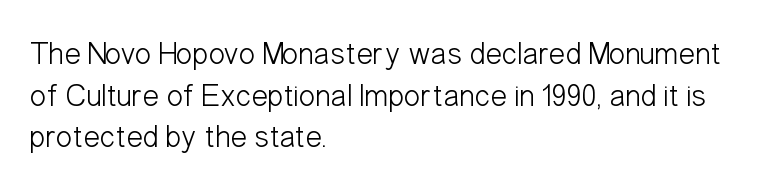
Q: Is the text bold? A: No.
Q: Is the text italic (slanted)? A: No, it is upright.
Q: Is the typeface a serif or a sans-serif typeface? A: Sans-serif.
Q: Is the text underlined? A: No.
Q: How is the paragraph aligned? A: Left-aligned.
Q: Is the spacing between letters normal or unusually wide? A: Normal.
Q: Is the spacing between lines tight, normal or loose? A: Normal.
Q: Width (condensed, normal, or wide)? A: Condensed.
Q: Stroke contrast? A: Low.
Q: x-height? A: Medium.
Q: Monospaced? A: No.
